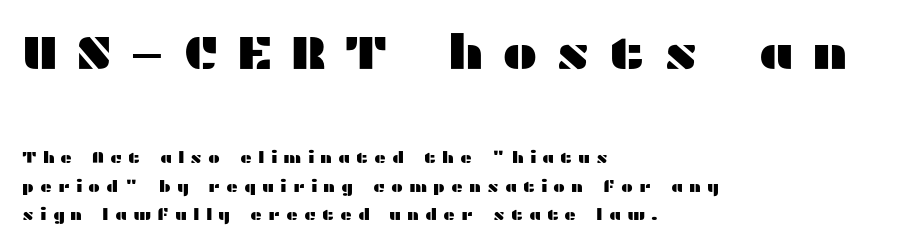
Plain, unruled lines of type. Compared with a centered layout, this one pins lines to the left instead. Which chunk is bigger? The first one — the top block dwarfs the bottom. The rendering shows plain stroke endings on the letterforms — a sans-serif design.
